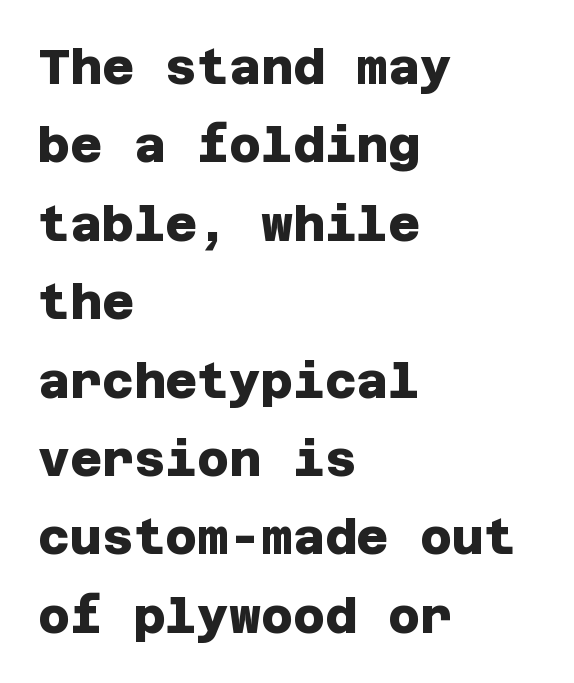
The image shows 49 px heavy sans-serif type; set left-aligned, normal line spacing (1.6x), normal letter spacing, not underlined; low stroke contrast and a large x-height.
